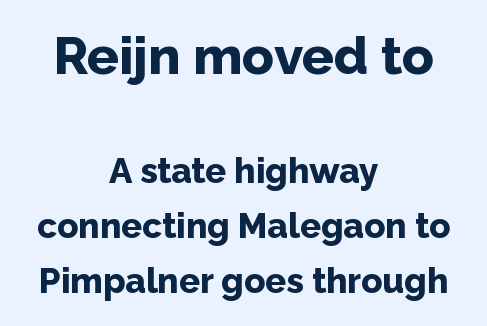
{"serif": "no", "italic": "no", "bold": "yes", "weight": "bold", "width": "normal", "stroke_contrast": "low", "x_height": "medium", "monospaced": "no", "underline": "no", "align": "center", "line_spacing": "normal", "line_spacing_ratio": 1.57, "letter_spacing": "normal", "letter_spacing_em": 0.0, "larger_block": "first", "size_ratio": 1.51, "glyph_px": 53}
